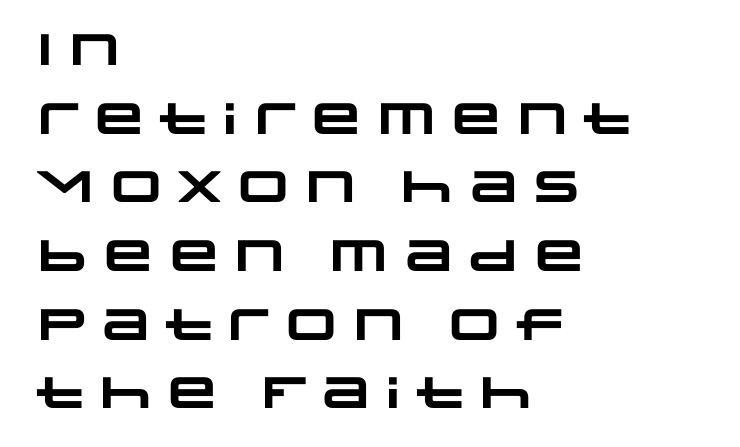
Q: Is the text bold? A: Yes.
Q: Is the typeface a serif or a sans-serif typeface? A: Sans-serif.
Q: Is the text underlined? A: No.
Q: How is the paragraph aligned? A: Left-aligned.
Q: Is the spacing between letters normal or unusually wide? A: Normal.
Q: Is the spacing between lines tight, normal or loose? A: Normal.
Q: Width (condensed, normal, or wide)? A: Wide.
Q: Stroke contrast? A: Low.
Q: x-height? A: Large.
Q: Monospaced? A: No.
